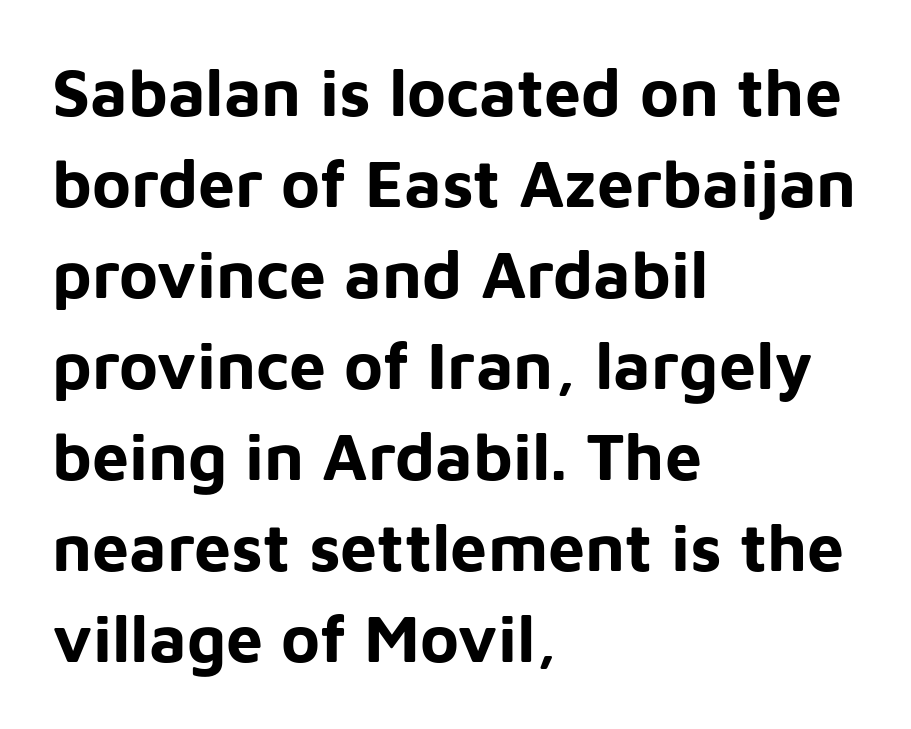
The image shows 66 px bold sans-serif type, upright; set left-aligned, normal line spacing (1.38x), normal letter spacing, not underlined; low stroke contrast and a medium x-height.
